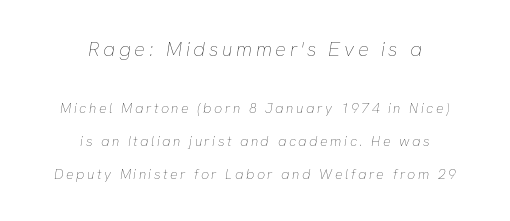
{"italic": "yes", "lean": "right", "slant_degrees": 8, "bold": "no", "underline": "no", "align": "center", "line_spacing": "loose", "line_spacing_ratio": 2.36, "larger_block": "first", "size_ratio": 1.43, "glyph_px": 20}
